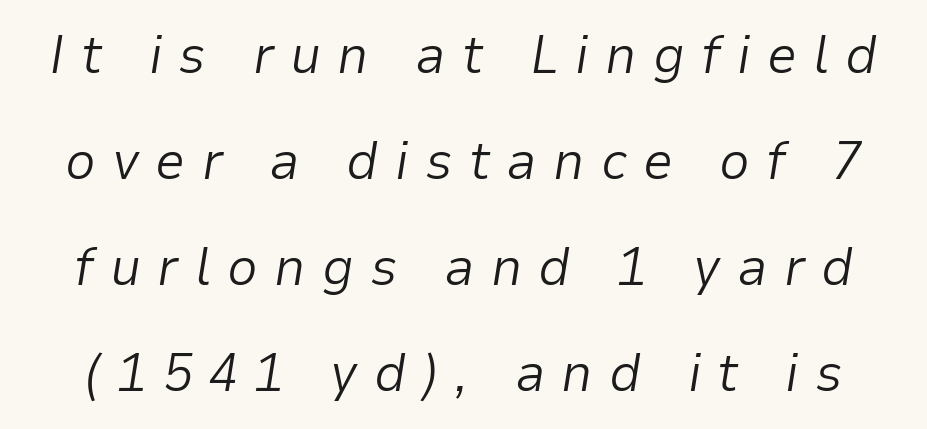
{"italic": "yes", "lean": "right", "slant_degrees": 9, "bold": "no", "weight": "light", "width": "normal", "stroke_contrast": "low", "x_height": "medium", "monospaced": "no", "underline": "no", "line_spacing": "loose", "line_spacing_ratio": 1.96, "letter_spacing": "wide", "letter_spacing_em": 0.3, "glyph_px": 54}
